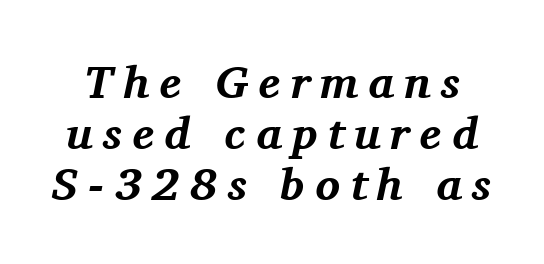
The image shows 46 px bold serif type, italic (leaning right); set tight line spacing (1.11x), unusually wide letter spacing (+0.22 em), not underlined; medium stroke contrast and a medium x-height.
